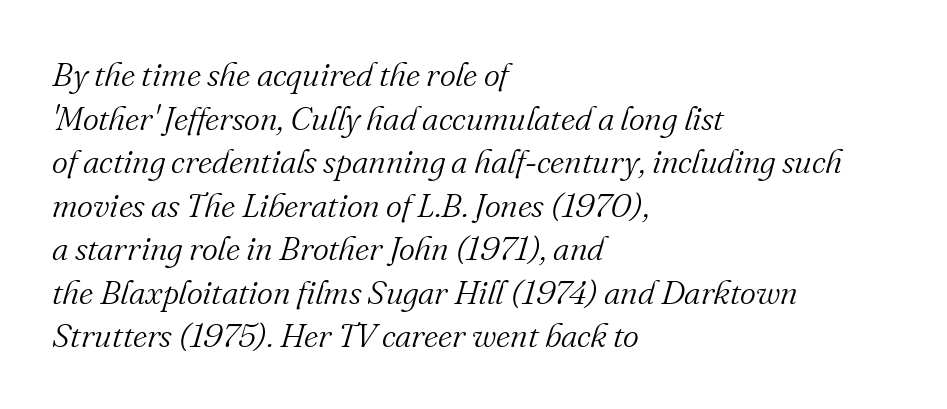
One-word summary of the alignment: left. Clear beneath every line of the passage. Classification — serif. You could not count columns in this text — the font is proportionally spaced. Compared with typical paragraphs, the rows here are spaced about the same.
